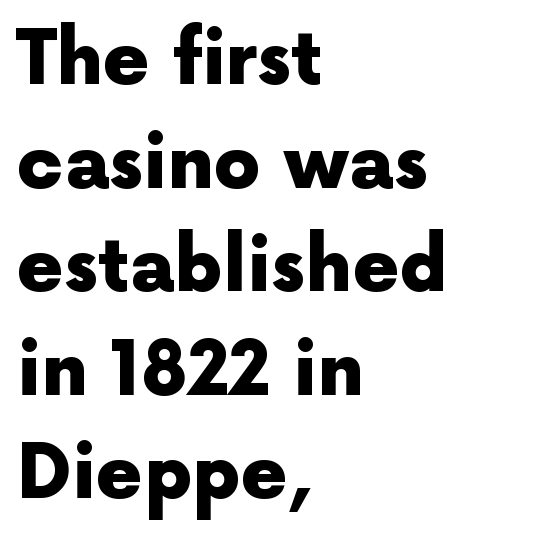
The image shows 74 px heavy sans-serif type, upright; set left-aligned, normal line spacing (1.4x), normal letter spacing, not underlined; a medium x-height.
